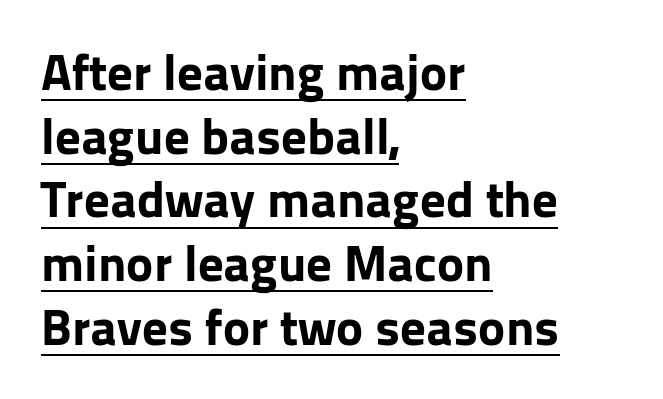
Q: Is the text bold? A: Yes.
Q: Is the text italic (slanted)? A: No, it is upright.
Q: Is the typeface a serif or a sans-serif typeface? A: Sans-serif.
Q: Is the text underlined? A: Yes.
Q: How is the paragraph aligned? A: Left-aligned.
Q: Is the spacing between letters normal or unusually wide? A: Normal.
Q: Is the spacing between lines tight, normal or loose? A: Normal.
Q: Width (condensed, normal, or wide)? A: Normal.
Q: Stroke contrast? A: Low.
Q: x-height? A: Medium.
Q: Monospaced? A: No.
